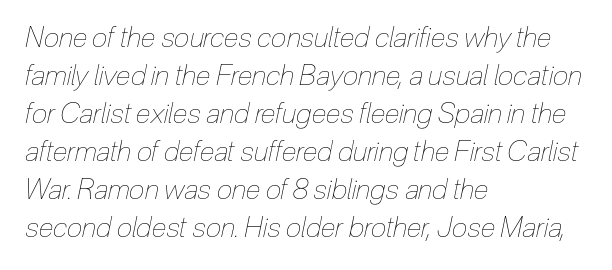
{"italic": "yes", "lean": "right", "slant_degrees": 12, "bold": "no", "weight": "thin", "width": "condensed", "stroke_contrast": "low", "x_height": "medium", "monospaced": "no", "underline": "no", "align": "left", "line_spacing": "normal", "line_spacing_ratio": 1.36, "letter_spacing": "normal", "letter_spacing_em": 0.0, "glyph_px": 28}
